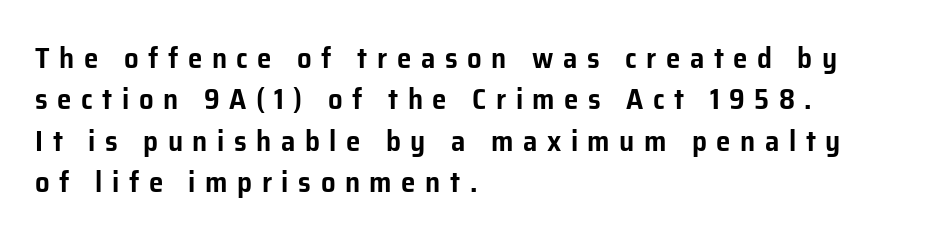
Q: Is the text italic (slanted)? A: No, it is upright.
Q: Is the typeface a serif or a sans-serif typeface? A: Sans-serif.
Q: Is the text underlined? A: No.
Q: How is the paragraph aligned? A: Left-aligned.
Q: Is the spacing between letters normal or unusually wide? A: Unusually wide.
Q: Is the spacing between lines tight, normal or loose? A: Normal.
Q: Width (condensed, normal, or wide)? A: Normal.
Q: Stroke contrast? A: Low.
Q: x-height? A: Medium.
Q: Monospaced? A: No.
